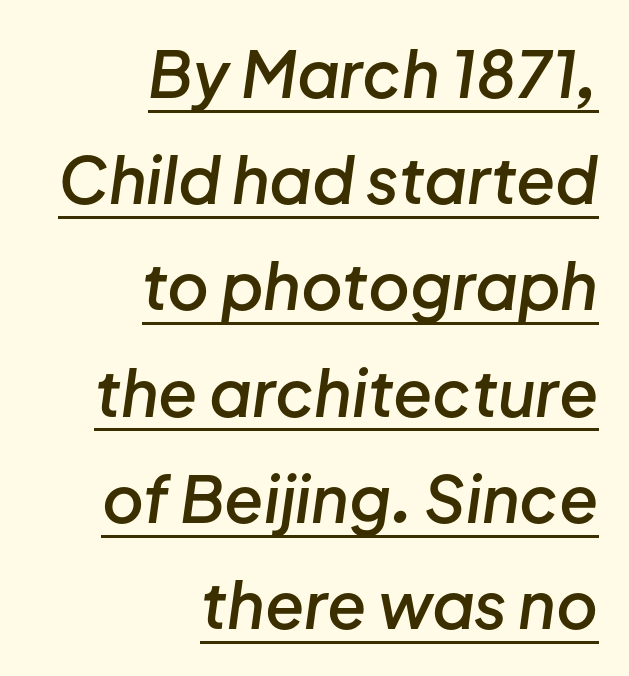
The image shows 64 px semibold type, italic (leaning right); set right-aligned, normal line spacing (1.66x), normal letter spacing, underlined; low stroke contrast and a medium x-height.
